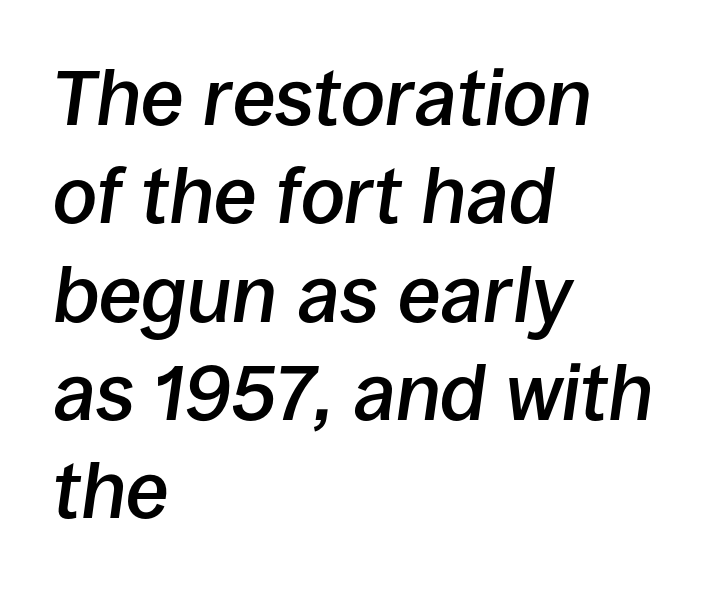
The image shows 78 px semibold type, italic (leaning right); set left-aligned, normal line spacing (1.26x), normal letter spacing, not underlined; low stroke contrast and a large x-height.
